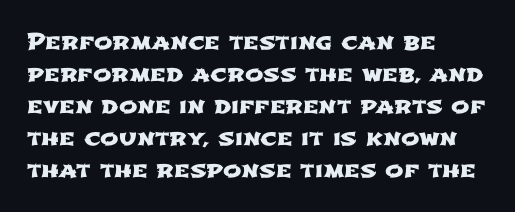
{"underline": "no", "align": "left", "line_spacing": "normal", "line_spacing_ratio": 1.45, "letter_spacing": "normal", "letter_spacing_em": 0.0, "glyph_px": 22}
